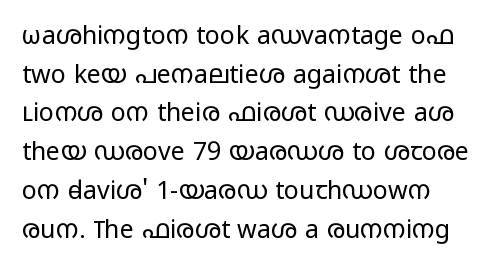
Notice how descenders clear the ascenders below comfortably — that's standard leading. Posture: vertical. Letter spacing: default. This rendering uses left alignment, leaving the right contour irregular.
